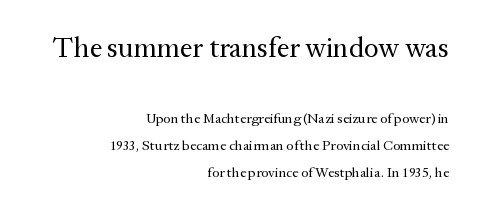
The more generous point size was reserved for the upper chunk. You can tell from the footed stems that serif type was used. Has an underline been added? It has not. Varying glyph widths throughout — classic text-font behaviour.
